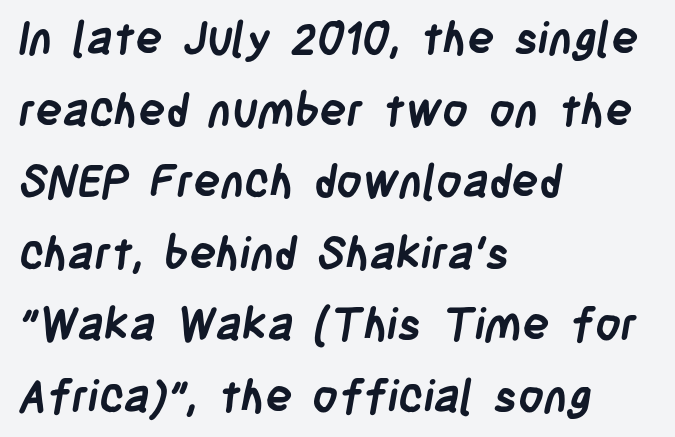
Q: Is the text bold? A: Yes.
Q: Is the typeface a serif or a sans-serif typeface? A: Sans-serif.
Q: Is the text underlined? A: No.
Q: How is the paragraph aligned? A: Left-aligned.
Q: Is the spacing between letters normal or unusually wide? A: Normal.
Q: Is the spacing between lines tight, normal or loose? A: Normal.
Q: Width (condensed, normal, or wide)? A: Condensed.
Q: Stroke contrast? A: Low.
Q: x-height? A: Large.
Q: Monospaced? A: No.
